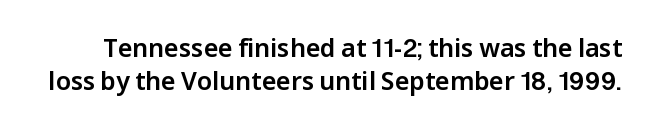
{"italic": "no", "underline": "no", "line_spacing": "normal", "line_spacing_ratio": 1.31, "letter_spacing": "normal", "letter_spacing_em": 0.0, "glyph_px": 25}
